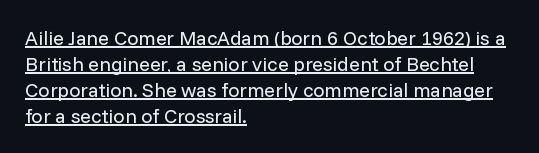
{"italic": "no", "bold": "no", "underline": "yes", "align": "left", "line_spacing": "normal", "line_spacing_ratio": 1.3, "letter_spacing": "normal", "letter_spacing_em": 0.0, "glyph_px": 20}
